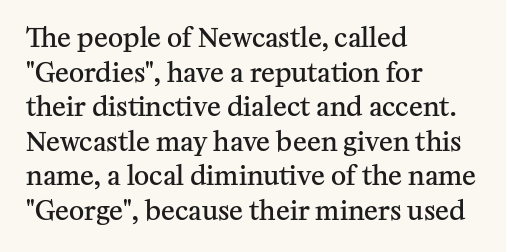
{"italic": "no", "bold": "semi", "underline": "no", "align": "left", "line_spacing": "normal", "line_spacing_ratio": 1.33, "letter_spacing": "normal", "letter_spacing_em": 0.0, "glyph_px": 26}
